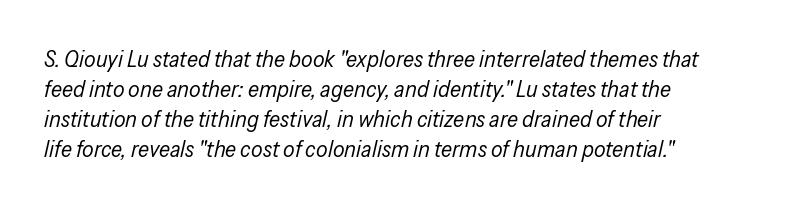
Is the block centered? No — it sits flush against the left margin. Bold? No — there's no thickening of the strokes. How would I describe the line gaps? Plain and ordinary. The specimen omits any rule beneath the text block's lines.
